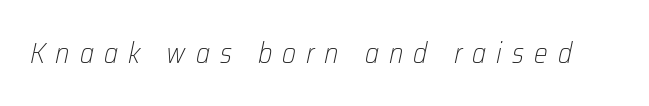
Compared with typical body copy, the letter spacing here is much looser. Quick note: underline off. An italicized treatment has been applied to the whole sample. Weight: in the light-to-regular range.
